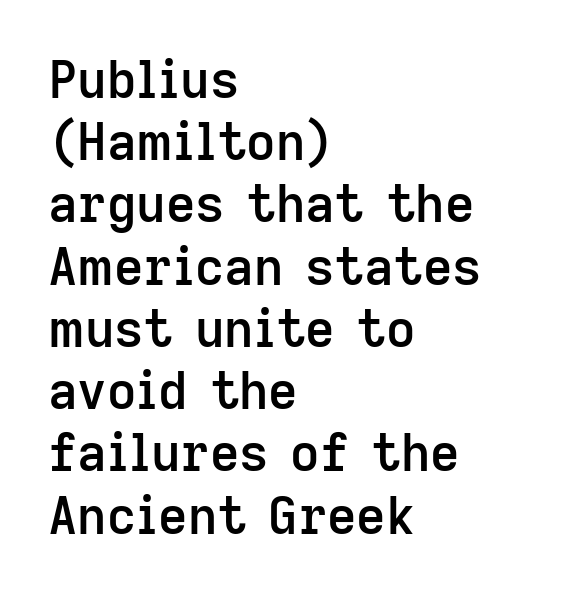
Q: Is the text bold? A: Semi-bold.
Q: Is the text italic (slanted)? A: No, it is upright.
Q: Is the typeface a serif or a sans-serif typeface? A: Sans-serif.
Q: Is the text underlined? A: No.
Q: How is the paragraph aligned? A: Left-aligned.
Q: Is the spacing between letters normal or unusually wide? A: Normal.
Q: Width (condensed, normal, or wide)? A: Normal.
Q: Stroke contrast? A: Low.
Q: x-height? A: Medium.
Q: Monospaced? A: No.
